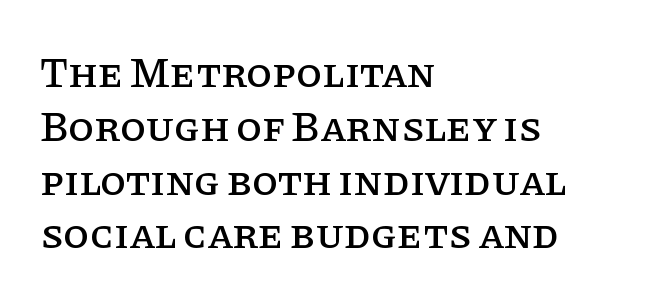
Q: Is the text italic (slanted)? A: No, it is upright.
Q: Is the typeface a serif or a sans-serif typeface? A: Serif.
Q: Is the text underlined? A: No.
Q: How is the paragraph aligned? A: Left-aligned.
Q: Is the spacing between letters normal or unusually wide? A: Normal.
Q: Is the spacing between lines tight, normal or loose? A: Normal.
Q: Width (condensed, normal, or wide)? A: Normal.
Q: Stroke contrast? A: Low.
Q: x-height? A: Large.
Q: Monospaced? A: No.
